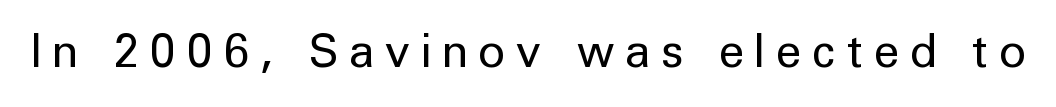
Spacing between characters has been opened up far beyond the box default. Descender tails drop into unmarked territory. The type family on display is of the sans-serif kind. Do the characters align in a grid? No, the font is proportional. A typesetter would mark this as roman, not italic.
